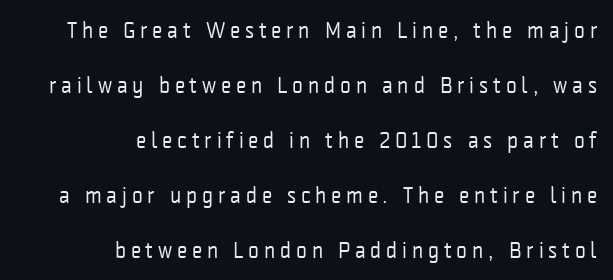
The image shows 23 px text type, upright; set right-aligned, loose line spacing (2.39x), unusually wide letter spacing (+0.21 em), not underlined.
